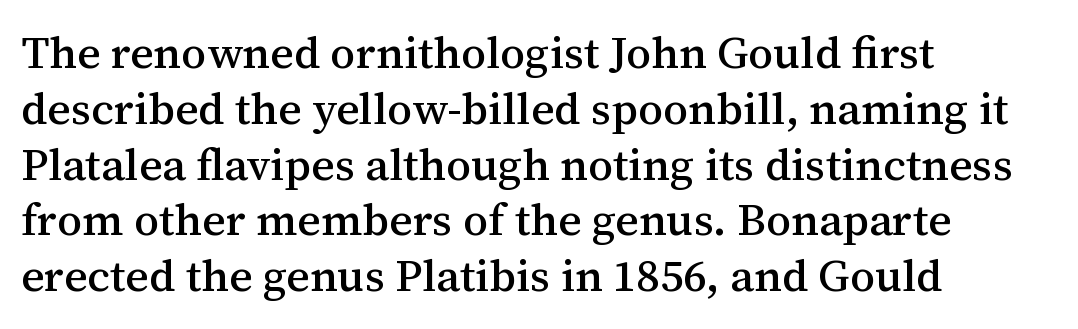
Style check: upright. Standard letterfit; no display-style spreading of the glyphs. Varying glyph widths throughout — classic text-font behaviour. To sum up the face: it has serifs.
